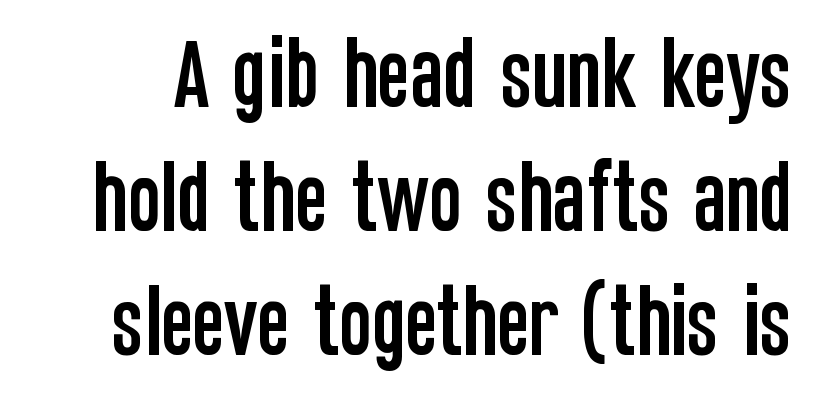
The image shows 78 px condensed sans-serif type, upright; set normal line spacing (1.59x), normal letter spacing, not underlined; low stroke contrast and a large x-height.
